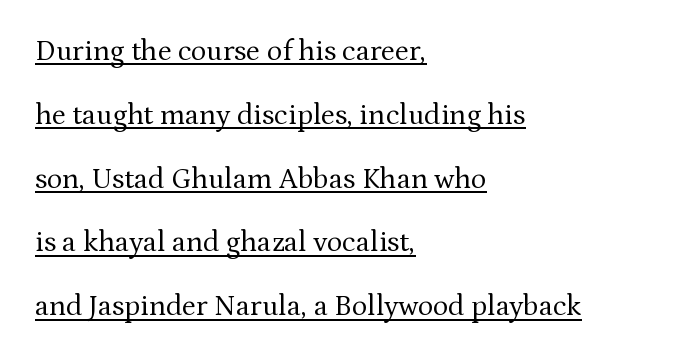
{"serif": "yes", "italic": "no", "bold": "no", "weight": "regular", "width": "normal", "stroke_contrast": "medium", "x_height": "medium", "monospaced": "no", "underline": "yes", "align": "left", "line_spacing": "loose", "line_spacing_ratio": 2.2, "letter_spacing": "normal", "letter_spacing_em": 0.0, "glyph_px": 29}
